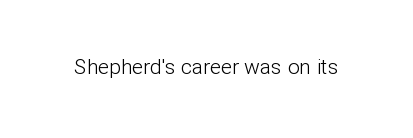
The image shows 21 px text type, upright; set normal letter spacing, not underlined.
